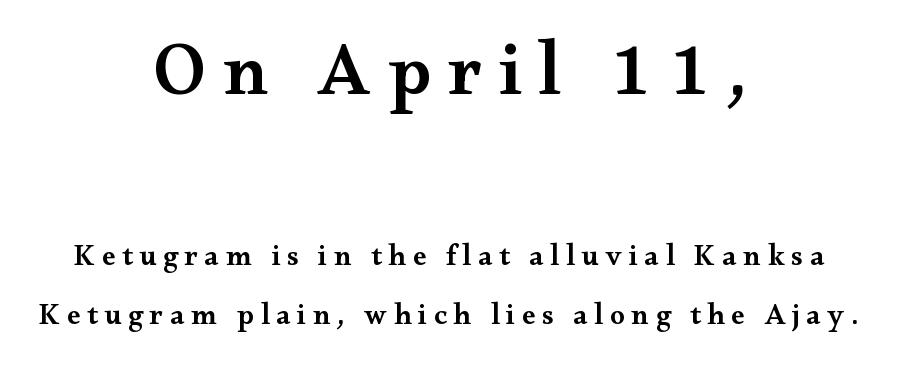
The image shows 76 px semibold, wide serif type, upright; set centered, loose line spacing (1.96x), unusually wide letter spacing (+0.22 em), not underlined; the first (top) block is 2.53x larger; medium stroke contrast and a small x-height.
